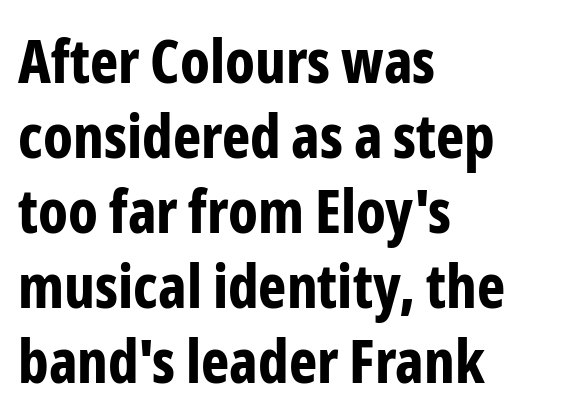
The image shows 60 px bold, condensed sans-serif type, upright; set left-aligned, normal line spacing (1.25x), normal letter spacing, not underlined; low stroke contrast and a medium x-height.
